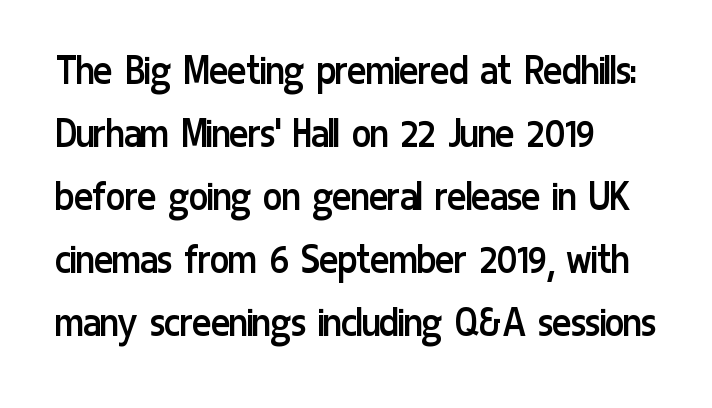
The image shows 45 px regular-weight, condensed sans-serif type, upright; set left-aligned, normal line spacing (1.4x), normal letter spacing, not underlined; low stroke contrast and a medium x-height.
